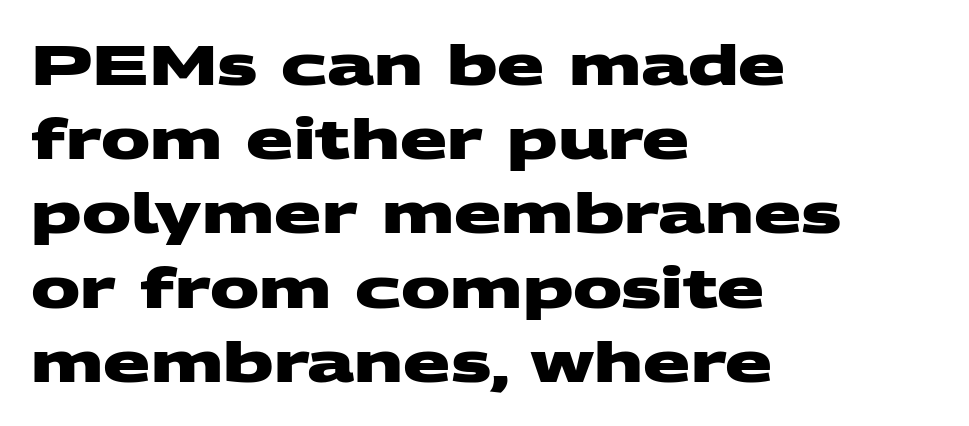
The rendering uses natural spacing where letterforms have individual widths. Caption: multi-line text, flush left, ragged right. The characters look thick and weighty, a clear bold. The baseline area is clear. The letters carry no serifs — their stems end cleanly without finishing strokes.
